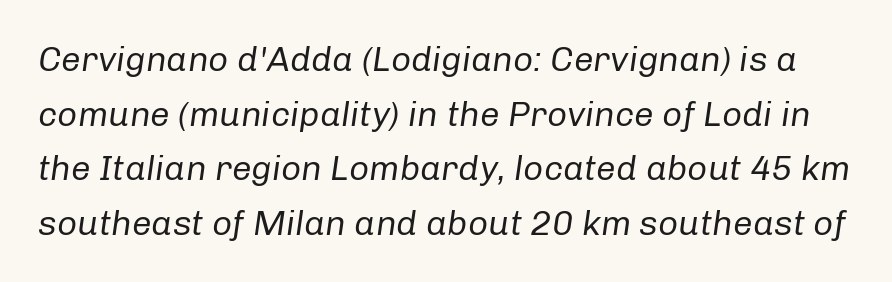
The image shows 35 px regular-weight type, italic (leaning right); set normal line spacing (1.56x), normal letter spacing, not underlined; low stroke contrast and a medium x-height.
